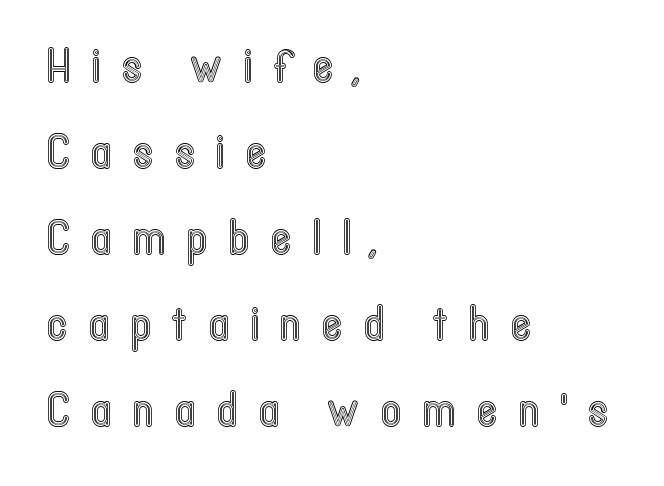
The image shows 48 px condensed type, upright; set left-aligned, line spacing 1.79x, unusually wide letter spacing (+0.45 em), not underlined; a medium x-height.
